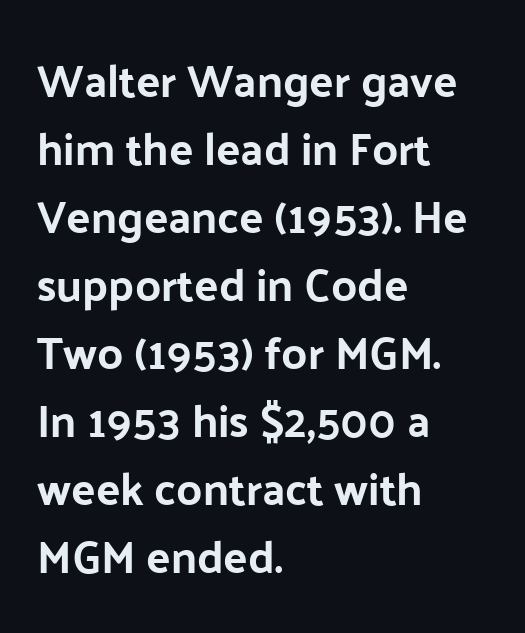
The letters are bold, with thick, heavy strokes. The glyphs are unaccompanied by any horizontal stroke below them. Character widths vary here, with narrow letters taking less room than wide ones. Every stem runs plumb, perpendicular to the baseline.
